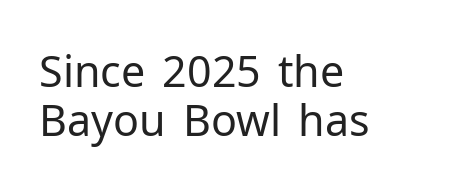
In terms of letterform style, serifs are entirely absent. Here the designer chose a conventional face with non-uniform glyph widths. Quick note: interline space is minimal. There is no visible air inserted between adjacent glyphs. If you drew a line through each stem, it would be perfectly vertical. Line beginnings align vertically; line endings do not.
